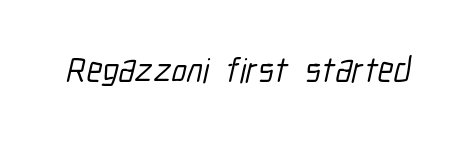
The image shows 35 px condensed sans-serif type; set normal letter spacing, not underlined; low stroke contrast and a medium x-height.
